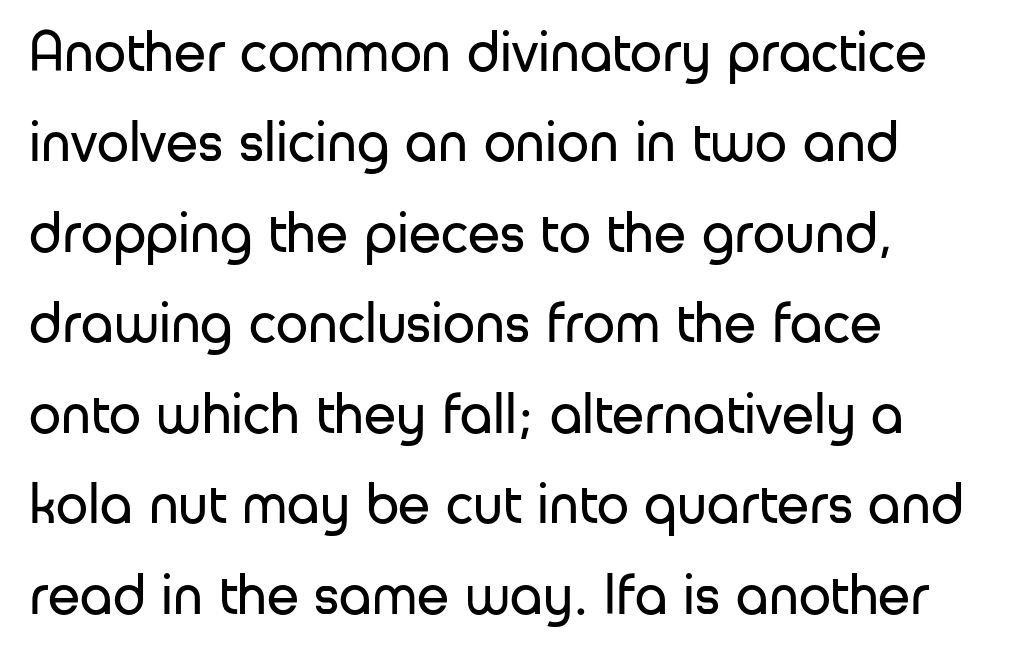
Q: Is the text bold? A: No.
Q: Is the text italic (slanted)? A: No, it is upright.
Q: Is the typeface a serif or a sans-serif typeface? A: Sans-serif.
Q: Is the text underlined? A: No.
Q: How is the paragraph aligned? A: Left-aligned.
Q: Is the spacing between letters normal or unusually wide? A: Normal.
Q: Is the spacing between lines tight, normal or loose? A: Normal.
Q: Width (condensed, normal, or wide)? A: Normal.
Q: Stroke contrast? A: Low.
Q: x-height? A: Medium.
Q: Monospaced? A: No.
